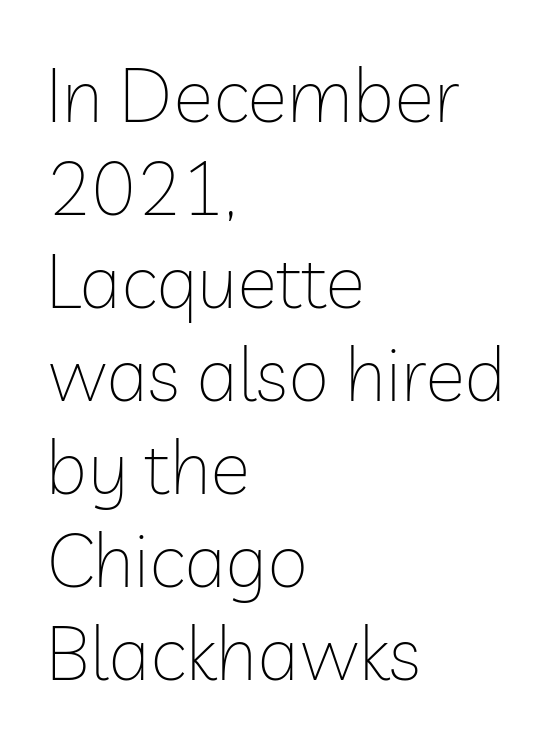
Leftover space on each line is placed entirely after the last word. Nothing unusual about the tracking: characters are spaced as the font intends. Is there any slant? The stems are plumb. Varying glyph widths throughout — classic text-font behaviour.
